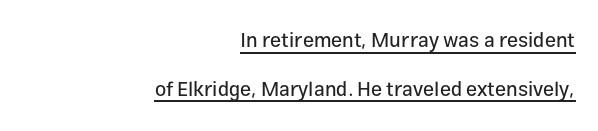
Q: Is the text italic (slanted)? A: No, it is upright.
Q: Is the text underlined? A: Yes.
Q: How is the paragraph aligned? A: Right-aligned.
Q: Is the spacing between letters normal or unusually wide? A: Normal.
Q: Is the spacing between lines tight, normal or loose? A: Loose.
